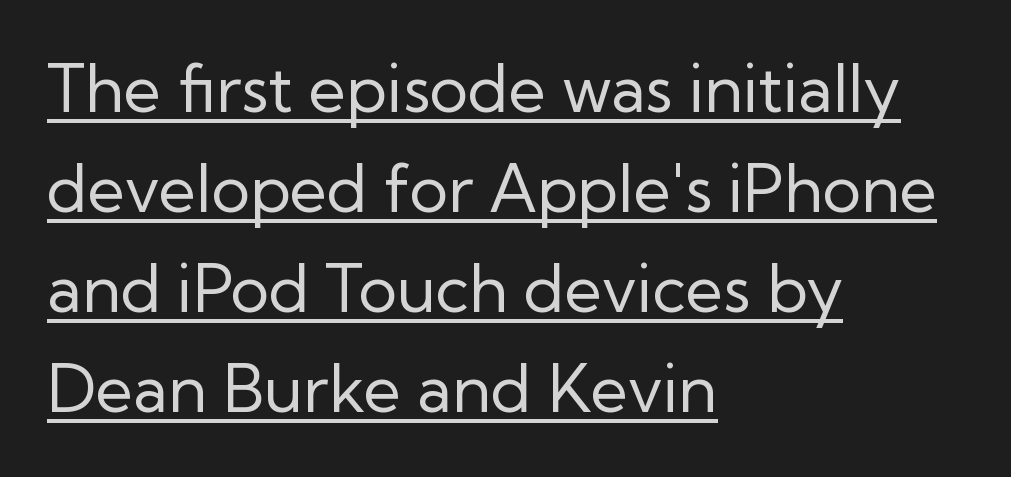
Is this a sans? Yes — the strokes have no serifs. Stroke mass is kept to a normal reading level or below. Line starts are locked; line ends wander. This rendering features underlined lettering.
